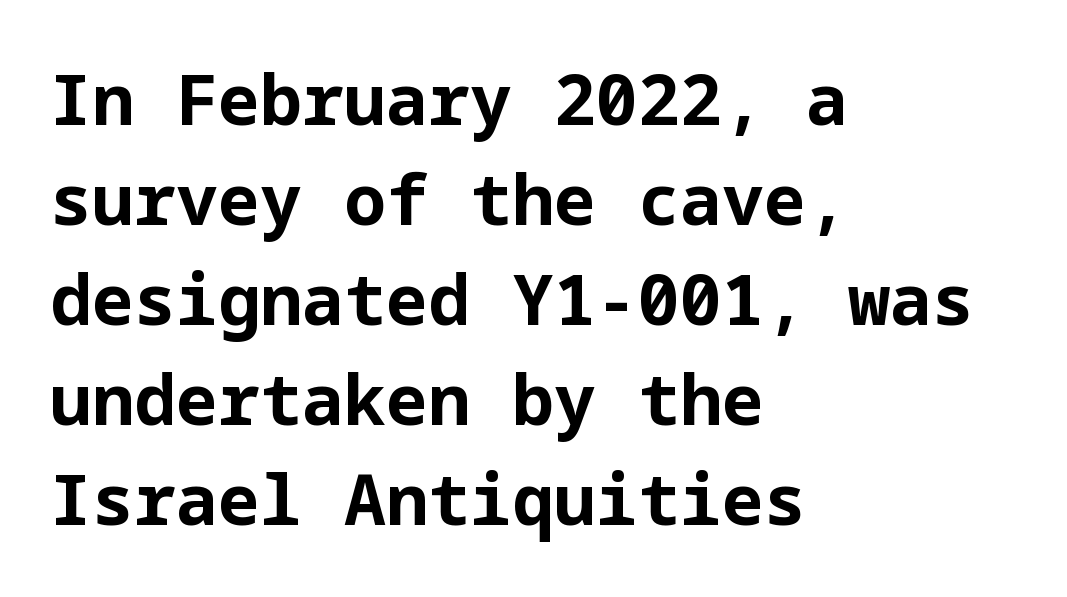
Q: Is the text bold? A: Yes.
Q: Is the text italic (slanted)? A: No, it is upright.
Q: Is the typeface a serif or a sans-serif typeface? A: Sans-serif.
Q: Is the text underlined? A: No.
Q: How is the paragraph aligned? A: Left-aligned.
Q: Is the spacing between letters normal or unusually wide? A: Normal.
Q: Is the spacing between lines tight, normal or loose? A: Normal.
Q: Width (condensed, normal, or wide)? A: Normal.
Q: Stroke contrast? A: Low.
Q: x-height? A: Medium.
